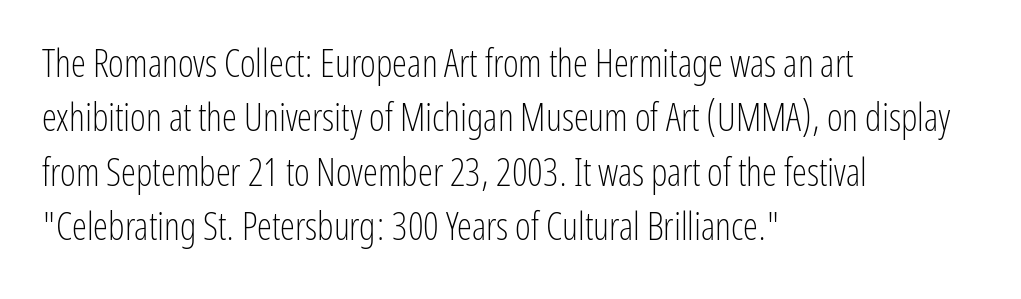
The characters display no serif detailing; their extremities are plain. Glyph-to-glyph distance matches everyday printed text. Underlining? Definitely not there. You can tell it's not italic because the verticals are truly vertical.
